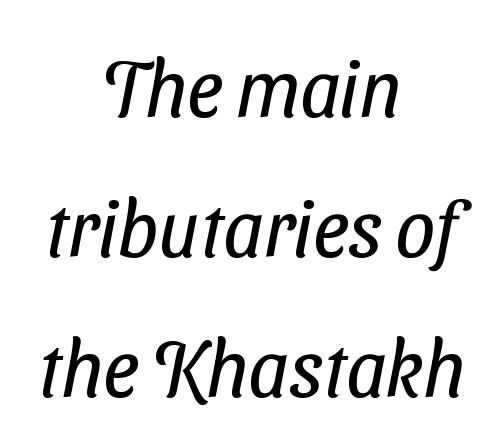
Q: Is the text bold? A: No.
Q: Is the typeface a serif or a sans-serif typeface? A: Sans-serif.
Q: Is the text underlined? A: No.
Q: How is the paragraph aligned? A: Centered.
Q: Is the spacing between letters normal or unusually wide? A: Normal.
Q: Width (condensed, normal, or wide)? A: Condensed.
Q: Stroke contrast? A: Low.
Q: x-height? A: Medium.
Q: Monospaced? A: No.
